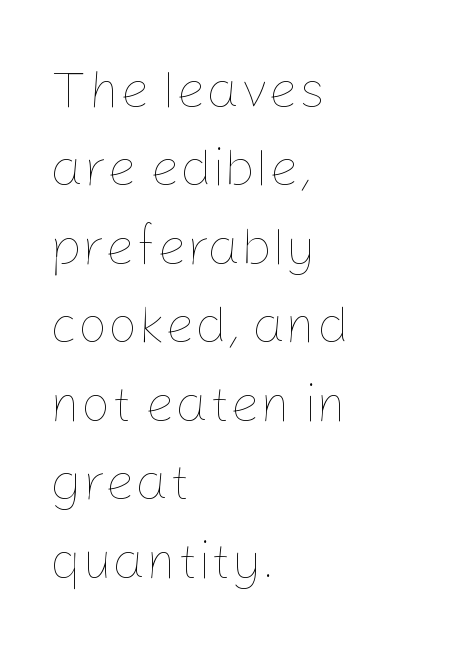
The image shows 53 px thin type, upright; set left-aligned, normal line spacing (1.48x), normal letter spacing, not underlined; low stroke contrast and a medium x-height.
